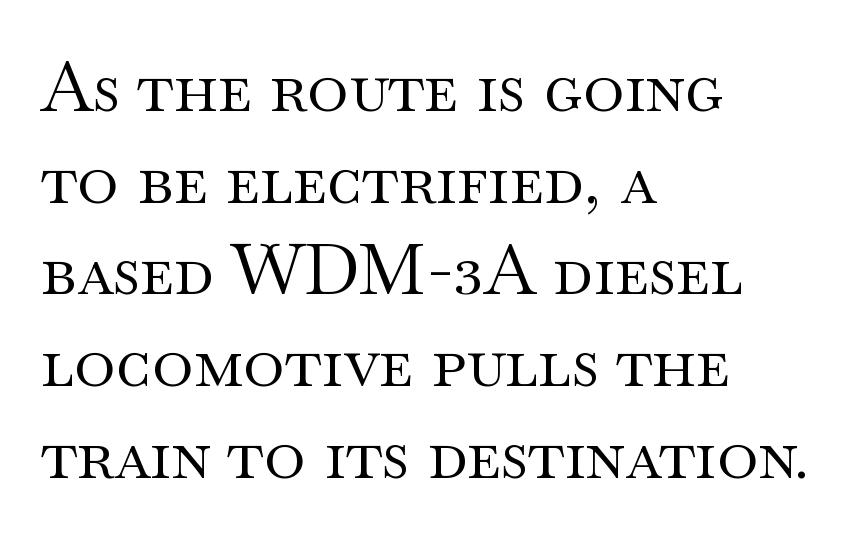
Think of a printed novel: that variable character pitch is what you see here. Does the lettering tilt? It doesn't — this is upright. Bold? No — there's no thickening of the strokes. These lines sit exactly where default settings would place them.
